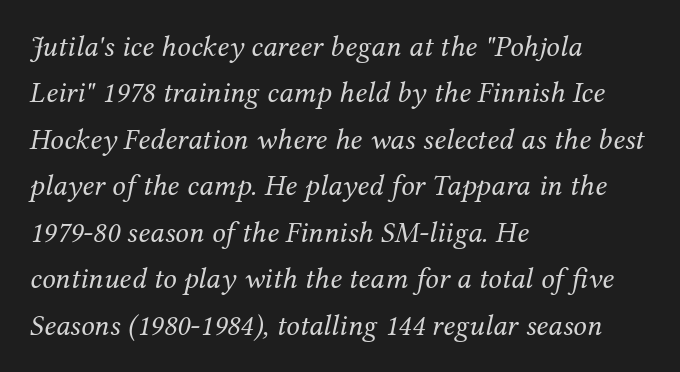
{"serif": "yes", "italic": "yes", "lean": "right", "slant_degrees": 12, "bold": "no", "weight": "regular", "width": "normal", "stroke_contrast": "medium", "x_height": "medium", "monospaced": "no", "underline": "no", "align": "left", "line_spacing": "normal", "line_spacing_ratio": 1.55, "letter_spacing": "normal", "letter_spacing_em": 0.0, "glyph_px": 30}
